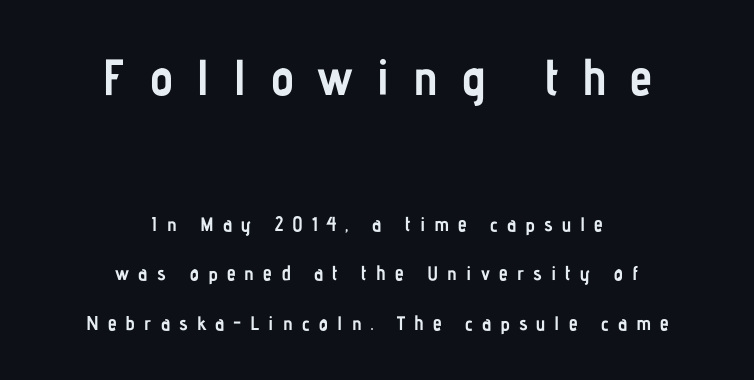
{"serif": "no", "italic": "no", "bold": "yes", "weight": "semibold", "width": "condensed", "stroke_contrast": "low", "x_height": "medium", "monospaced": "no", "underline": "no", "align": "center", "line_spacing": "loose", "line_spacing_ratio": 2.46, "letter_spacing": "wide", "letter_spacing_em": 0.45, "larger_block": "first", "size_ratio": 2.55, "glyph_px": 51}
